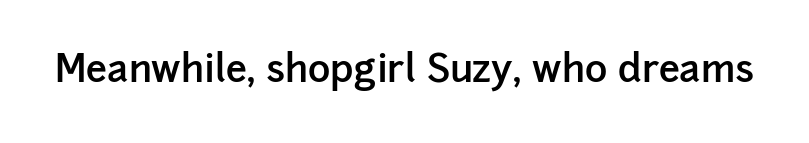
Style check: upright. These lines keep a tight, regular rhythm from letter to letter. As a designer I'd log this as weight 600, semibold. The gap between lines stays unmarked. The type family on display is of the sans-serif kind.
